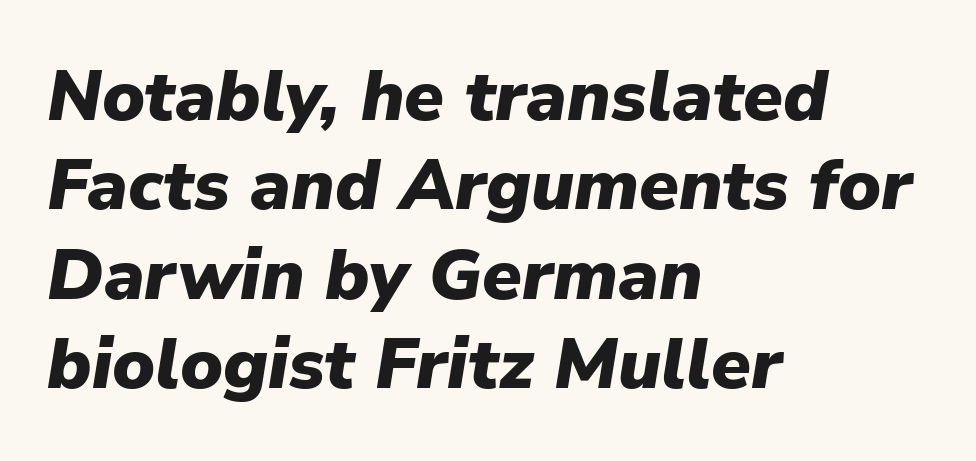
{"italic": "yes", "lean": "right", "slant_degrees": 9, "bold": "yes", "weight": "heavy", "width": "normal", "stroke_contrast": "low", "x_height": "medium", "monospaced": "no", "underline": "no", "align": "left", "line_spacing_ratio": 1.24, "letter_spacing": "normal", "letter_spacing_em": 0.0, "glyph_px": 72}
